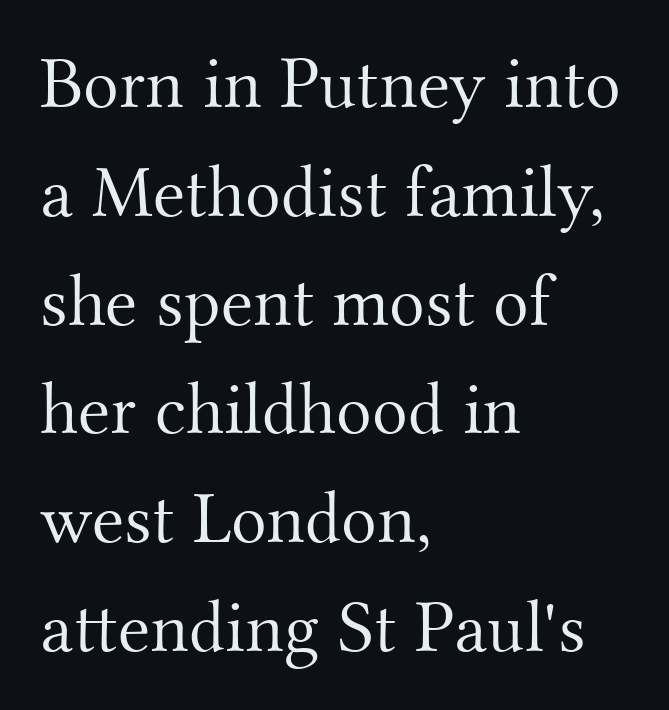
This sample uses a serif face. Heft: none added — not bold. The axis of the letterforms is exactly vertical. In terms of leading, this rendering sits right in the middle. Line starts are locked; line ends wander.
